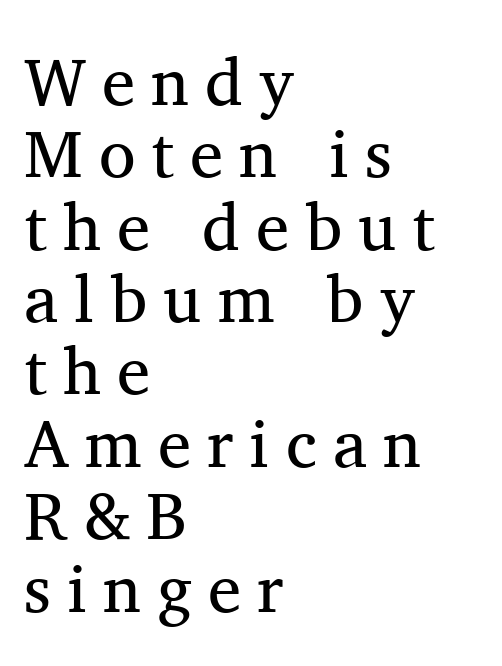
No heavy texture on the line: the type isn't bold. Looks like regular typesetting: each glyph gets only the width it needs. The tracking reads as deliberately expanded to a designer's eye. Reading down the block, your eye returns to a fixed left position each line. These lines are composed in type with serifs.
